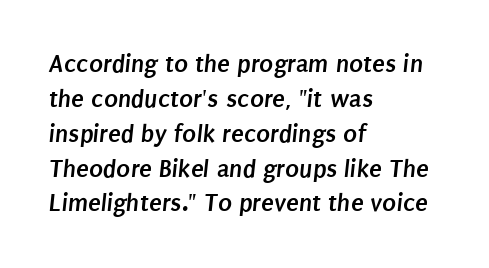
Q: Is the text bold? A: Yes.
Q: Is the text underlined? A: No.
Q: How is the paragraph aligned? A: Left-aligned.
Q: Is the spacing between letters normal or unusually wide? A: Normal.
Q: Is the spacing between lines tight, normal or loose? A: Normal.
